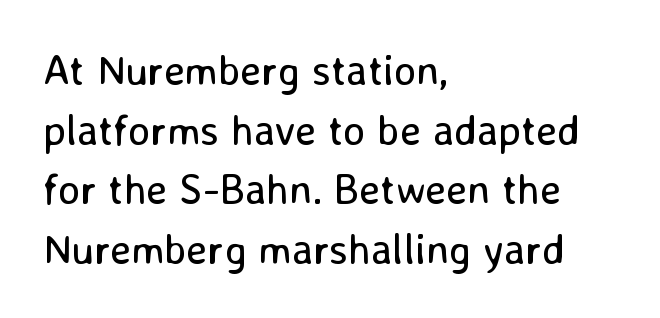
These lines keep a tight, regular rhythm from letter to letter. A typesetter would call this proportional, since set widths differ per character. Clear beneath every line of the passage. Regular leading.
